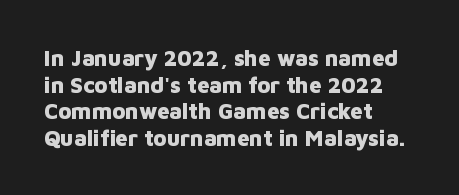
Which margin do the lines hug? The left one — the right edge is uneven. Weight check: bold — yes, fully. Tracking here is standard; glyphs follow each other at the usual distance. Unlike italic type, these characters show no tilt at all. Just letters on the line, the space beneath them empty.
